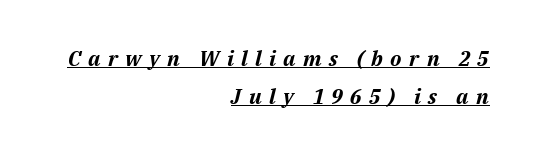
{"italic": "yes", "lean": "right", "slant_degrees": 14, "bold": "yes", "underline": "yes", "align": "right", "line_spacing_ratio": 1.83, "letter_spacing": "wide", "letter_spacing_em": 0.35, "glyph_px": 21}
